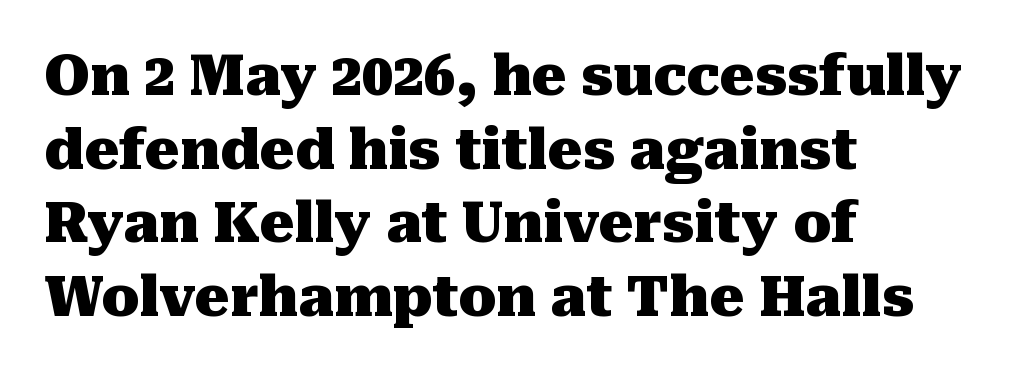
A typesetter would label this face a serif. The rendering keeps characters at their native spacing. The area under the type is left untouched. If you drew a ruler down the left edge, every line would touch it. Leading: standard. On the weight axis this lands at bold, roughly 700.
